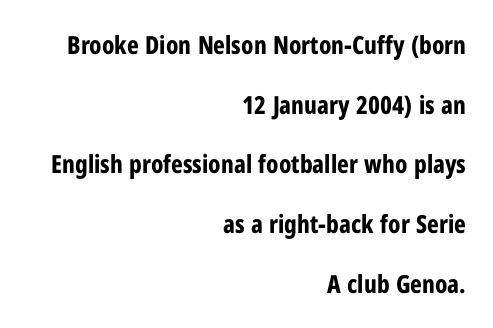
{"italic": "no", "bold": "yes", "underline": "no", "align": "right", "line_spacing": "loose", "line_spacing_ratio": 2.39, "letter_spacing": "normal", "letter_spacing_em": 0.0, "glyph_px": 25}
